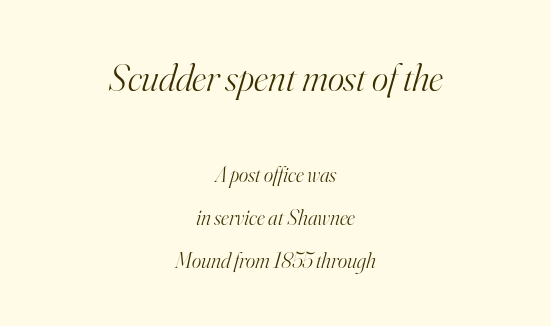
The image shows 39 px light serif type, italic (leaning right); set centered, loose line spacing (1.96x), normal letter spacing, not underlined; the first (top) block is 1.77x larger; high stroke contrast and a small x-height.
